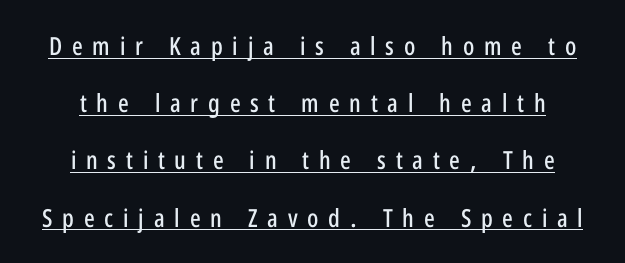
{"italic": "no", "underline": "yes", "line_spacing": "loose", "line_spacing_ratio": 2.29, "letter_spacing": "wide", "letter_spacing_em": 0.39, "glyph_px": 25}
